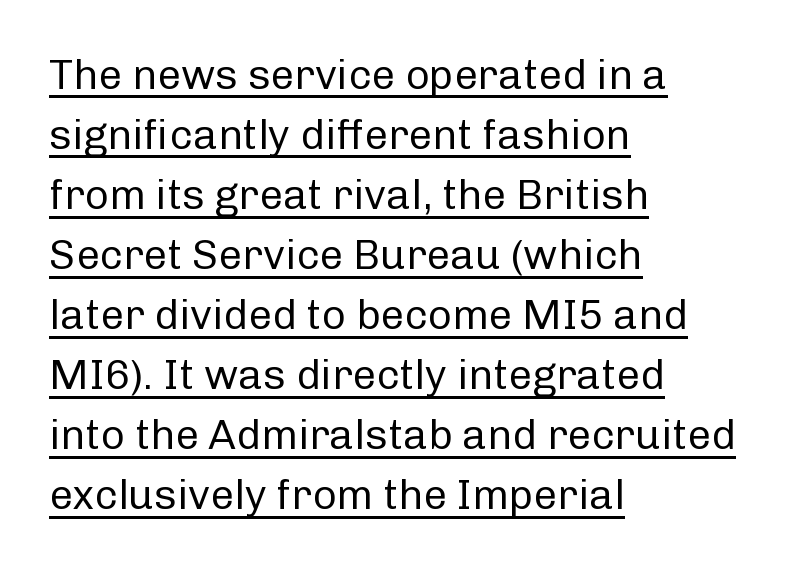
Typographically, this falls in the sans-serif category. The typesetter chose a ragged-right arrangement here. These lines sit exactly where default settings would place them. This sample uses plain, unmodified letter spacing.
